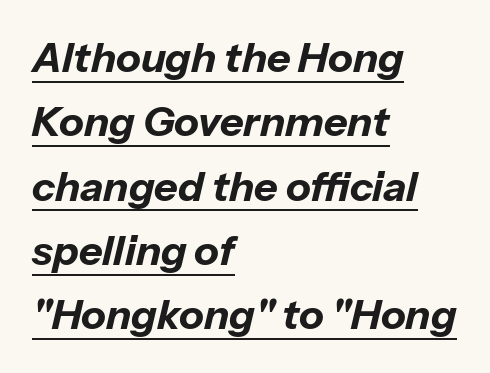
{"italic": "yes", "lean": "right", "slant_degrees": 13, "bold": "yes", "weight": "bold", "width": "normal", "stroke_contrast": "low", "x_height": "medium", "monospaced": "no", "underline": "yes", "align": "left", "line_spacing": "normal", "line_spacing_ratio": 1.57, "letter_spacing": "normal", "letter_spacing_em": 0.0, "glyph_px": 41}
